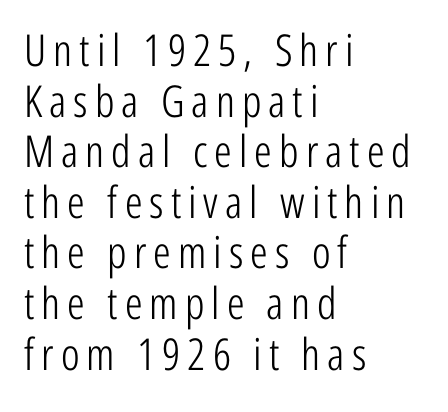
The image shows 44 px light, condensed sans-serif type, upright; set left-aligned, tight line spacing (1.15x), not underlined; low stroke contrast and a medium x-height.
